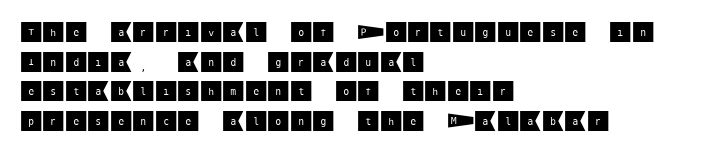
The image shows 23 px text type, upright; set left-aligned, normal line spacing (1.29x), normal letter spacing, not underlined.
